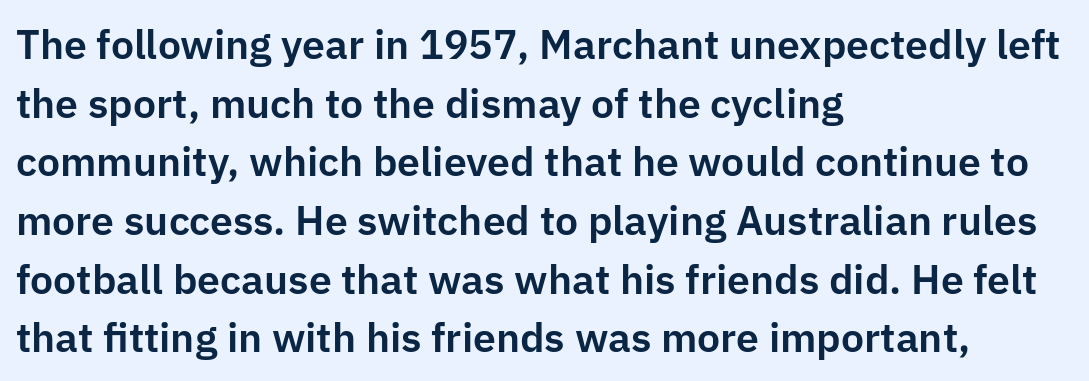
{"serif": "no", "italic": "no", "width": "normal", "stroke_contrast": "low", "x_height": "medium", "monospaced": "no", "underline": "no", "align": "left", "line_spacing": "normal", "line_spacing_ratio": 1.43, "letter_spacing": "normal", "letter_spacing_em": 0.0, "glyph_px": 41}
